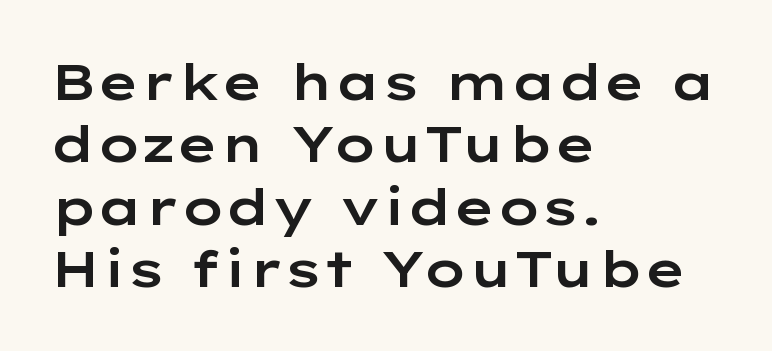
The designer went with a sans here, leaving each stem footless. Compared with typical paragraphs, the rows here are spaced about the same. Short note: letters normally spaced. Posture: straight, roman, zero tilt. Nobody drew a line under any word here.
